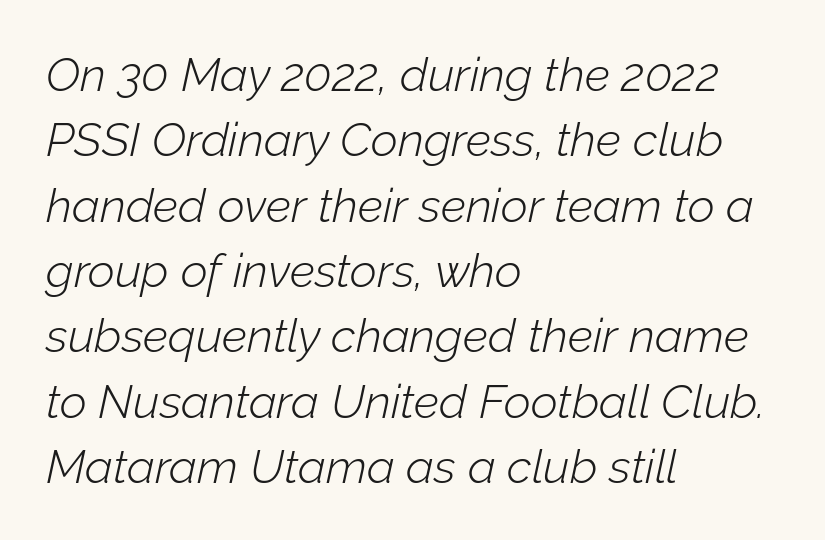
The image shows 47 px light type, italic (leaning right); set left-aligned, normal line spacing (1.39x), normal letter spacing, not underlined; low stroke contrast and a medium x-height.
